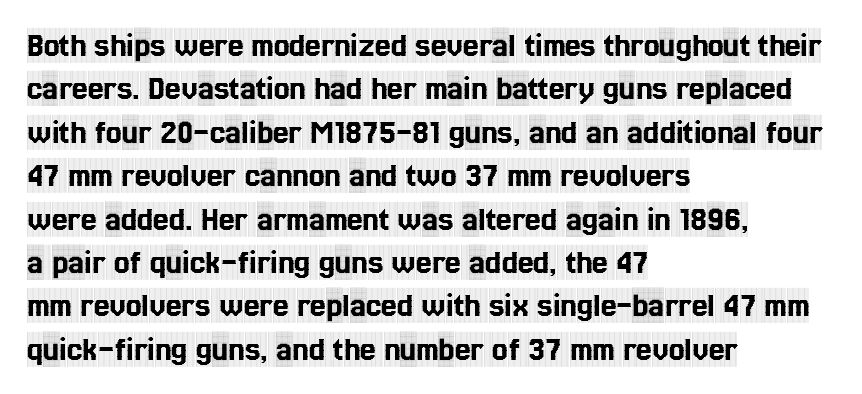
Q: Is the text italic (slanted)? A: No, it is upright.
Q: Is the typeface a serif or a sans-serif typeface? A: Serif.
Q: Is the text underlined? A: No.
Q: How is the paragraph aligned? A: Left-aligned.
Q: Is the spacing between letters normal or unusually wide? A: Normal.
Q: Width (condensed, normal, or wide)? A: Condensed.
Q: x-height? A: Large.
Q: Monospaced? A: No.
